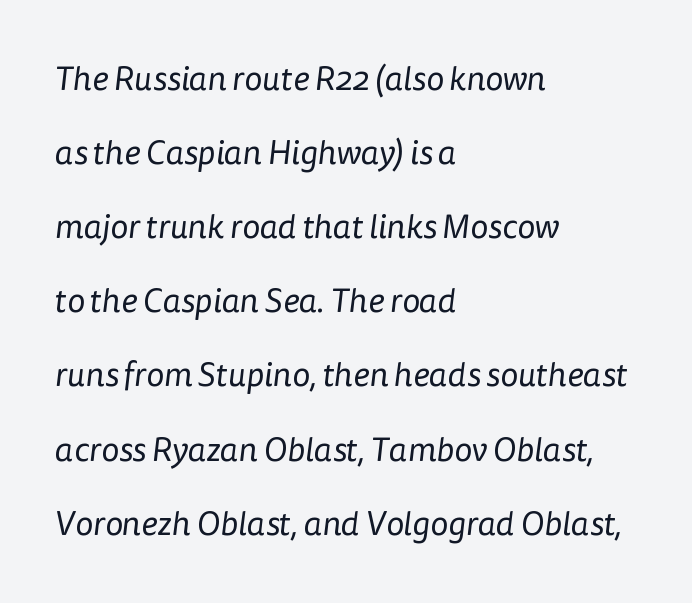
{"serif": "no", "bold": "no", "weight": "regular", "width": "normal", "stroke_contrast": "low", "x_height": "medium", "monospaced": "no", "underline": "no", "align": "left", "line_spacing": "loose", "line_spacing_ratio": 2.18, "letter_spacing": "normal", "letter_spacing_em": 0.0, "glyph_px": 34}
